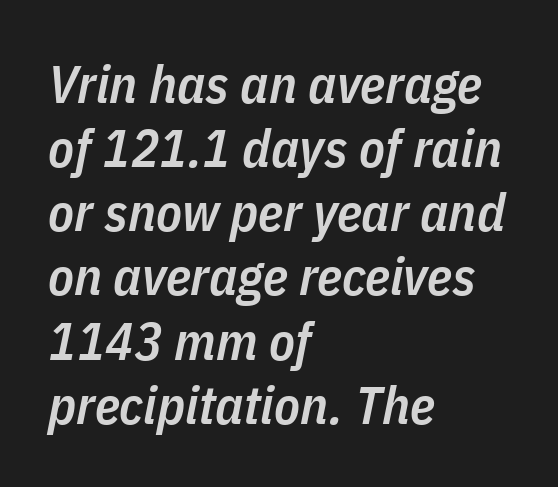
The image shows 53 px semibold, condensed type, italic (leaning right); set left-aligned, line spacing 1.21x, normal letter spacing, not underlined; low stroke contrast and a medium x-height.
